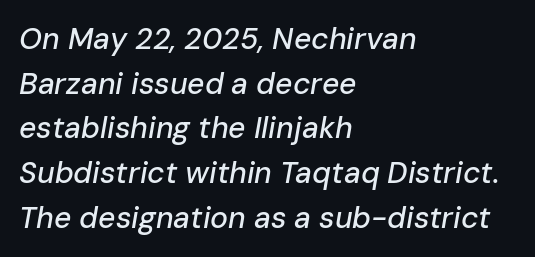
Q: Is the text italic (slanted)? A: Yes, it leans right by about 10 degrees.
Q: Is the text underlined? A: No.
Q: How is the paragraph aligned? A: Left-aligned.
Q: Is the spacing between letters normal or unusually wide? A: Normal.
Q: Is the spacing between lines tight, normal or loose? A: Normal.
Q: Width (condensed, normal, or wide)? A: Normal.
Q: Stroke contrast? A: Low.
Q: x-height? A: Medium.
Q: Monospaced? A: No.
